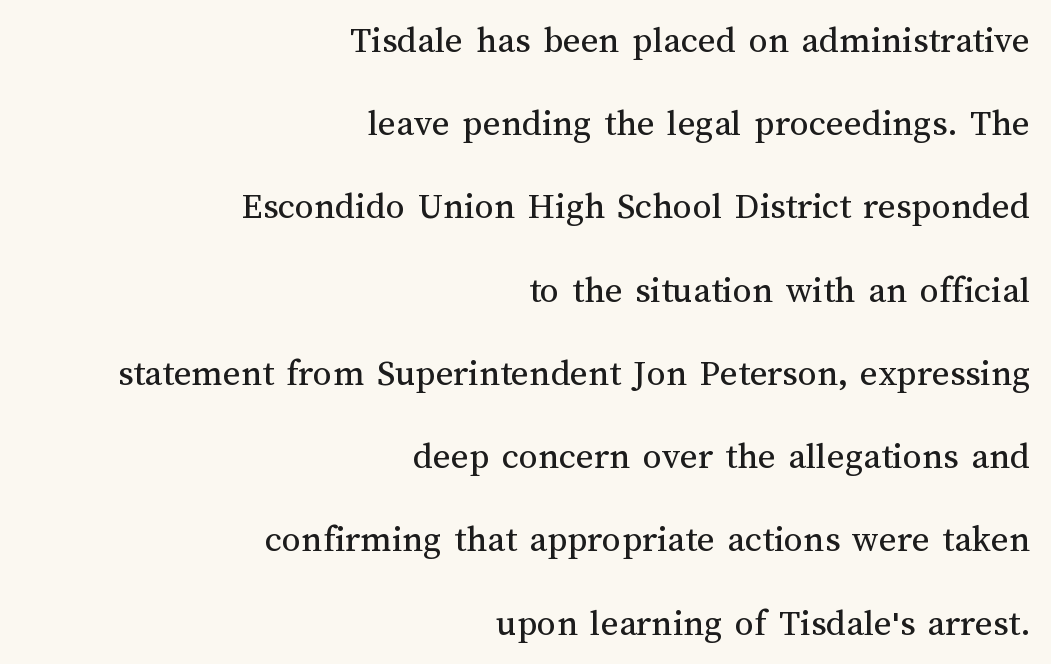
Proportional: the letters do not fall into vertical columns. Loosely led — the rows are spread out. No extra ink here — the face is not bold. No italicization has been applied; the sample stays upright.
